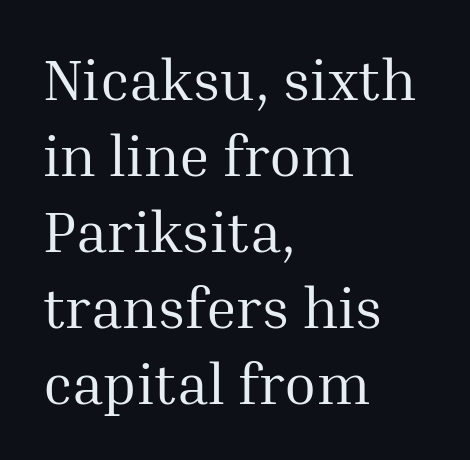
Q: Is the text bold? A: No.
Q: Is the text italic (slanted)? A: No, it is upright.
Q: Is the typeface a serif or a sans-serif typeface? A: Serif.
Q: Is the text underlined? A: No.
Q: How is the paragraph aligned? A: Left-aligned.
Q: Is the spacing between letters normal or unusually wide? A: Normal.
Q: Is the spacing between lines tight, normal or loose? A: Normal.
Q: Width (condensed, normal, or wide)? A: Normal.
Q: Stroke contrast? A: Medium.
Q: x-height? A: Medium.
Q: Monospaced? A: No.
